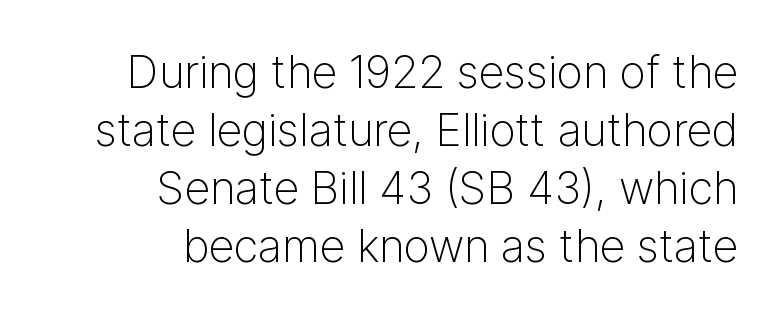
The image shows 45 px light sans-serif type, upright; set right-aligned, normal line spacing (1.29x), normal letter spacing, not underlined; low stroke contrast and a medium x-height.
